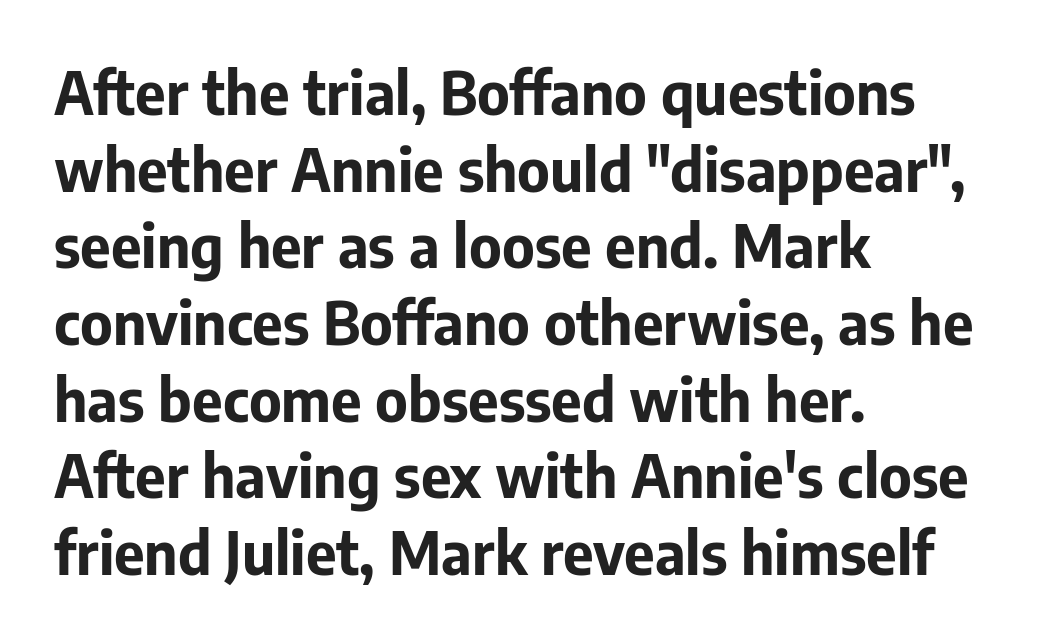
The image shows 59 px bold sans-serif type, upright; set left-aligned, normal line spacing (1.3x), normal letter spacing, not underlined; low stroke contrast and a medium x-height.
